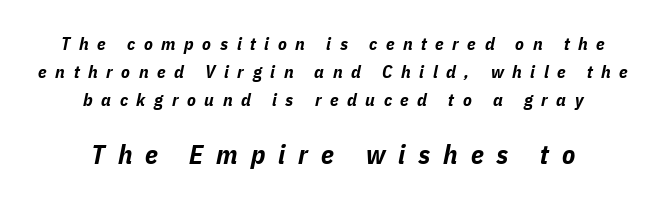
Each glyph is drawn with heavy, bold strokes. The typesetter chose a symmetrical, centered arrangement here. Only glyphs here, with clear space below each row. The designer left line spacing at the default.
